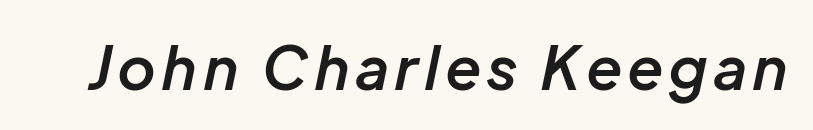
{"italic": "yes", "lean": "right", "slant_degrees": 12, "bold": "semi", "weight": "semibold", "width": "normal", "stroke_contrast": "low", "x_height": "medium", "monospaced": "no", "underline": "no", "glyph_px": 59}
